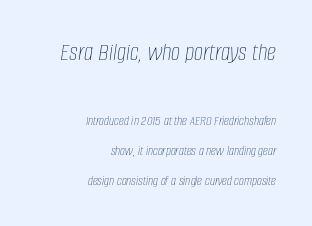
The block of text is sparse from top to bottom, with ample space between rows. Does the lettering tilt? It does — this is italic. Nobody touched the tracking dial on this one. Stem width sits at or under what a default text font uses. The baseline area is clear.
